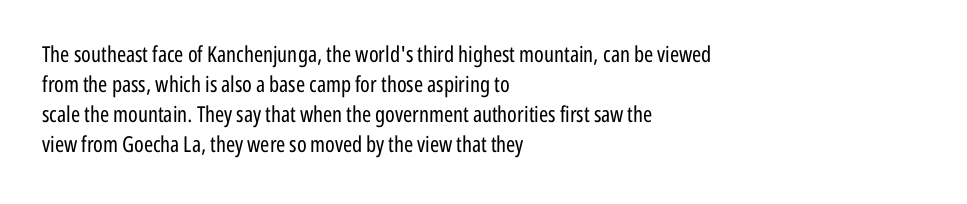
The image shows 22 px text type, upright; set left-aligned, normal line spacing (1.37x), normal letter spacing, not underlined.
